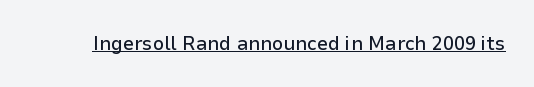
Q: Is the text italic (slanted)? A: No, it is upright.
Q: Is the text underlined? A: Yes.
Q: Is the spacing between letters normal or unusually wide? A: Normal.
